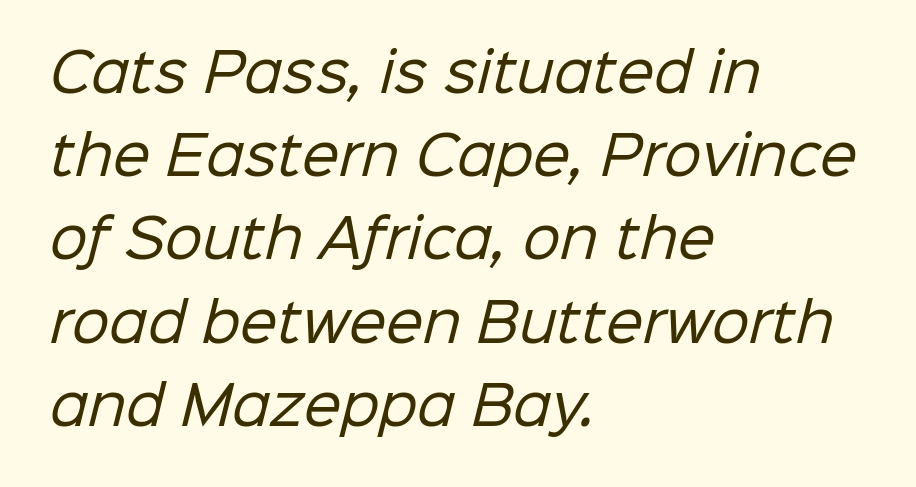
Q: Is the text bold? A: No.
Q: Is the typeface a serif or a sans-serif typeface? A: Sans-serif.
Q: Is the text underlined? A: No.
Q: How is the paragraph aligned? A: Left-aligned.
Q: Is the spacing between letters normal or unusually wide? A: Normal.
Q: Is the spacing between lines tight, normal or loose? A: Normal.
Q: Width (condensed, normal, or wide)? A: Normal.
Q: Stroke contrast? A: Low.
Q: x-height? A: Medium.
Q: Monospaced? A: No.
